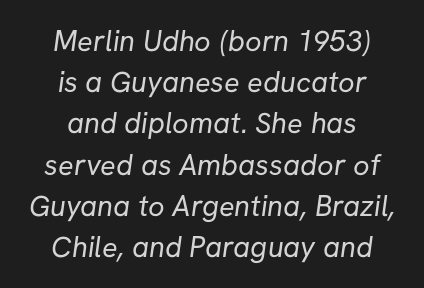
The image shows 29 px regular-weight sans-serif type; set centered, normal line spacing (1.42x), normal letter spacing, not underlined; low stroke contrast and a medium x-height.
